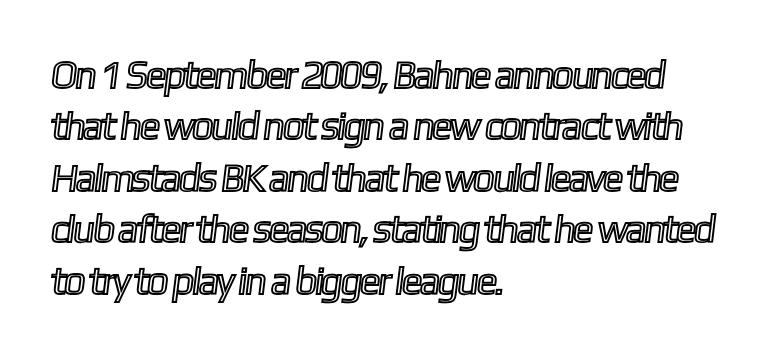
Q: Is the text underlined? A: No.
Q: How is the paragraph aligned? A: Left-aligned.
Q: Is the spacing between letters normal or unusually wide? A: Normal.
Q: Is the spacing between lines tight, normal or loose? A: Normal.
Q: Width (condensed, normal, or wide)? A: Condensed.
Q: x-height? A: Medium.
Q: Monospaced? A: No.
